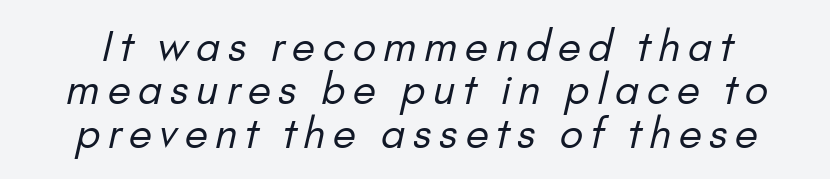
Is this a sans? Yes — the strokes have no serifs. The foot of each line stays bare and open. Spacing verdict: proportional, widths tailored to each character. The letters look calm and open, with moderate or lighter stems. The block of text is dense from top to bottom, with scant space between rows.
